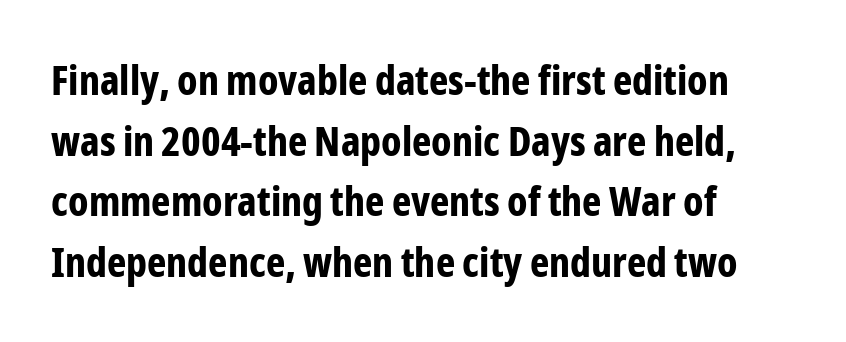
The image shows 41 px bold, condensed sans-serif type, upright; set left-aligned, normal line spacing (1.48x), normal letter spacing, not underlined; low stroke contrast and a medium x-height.
